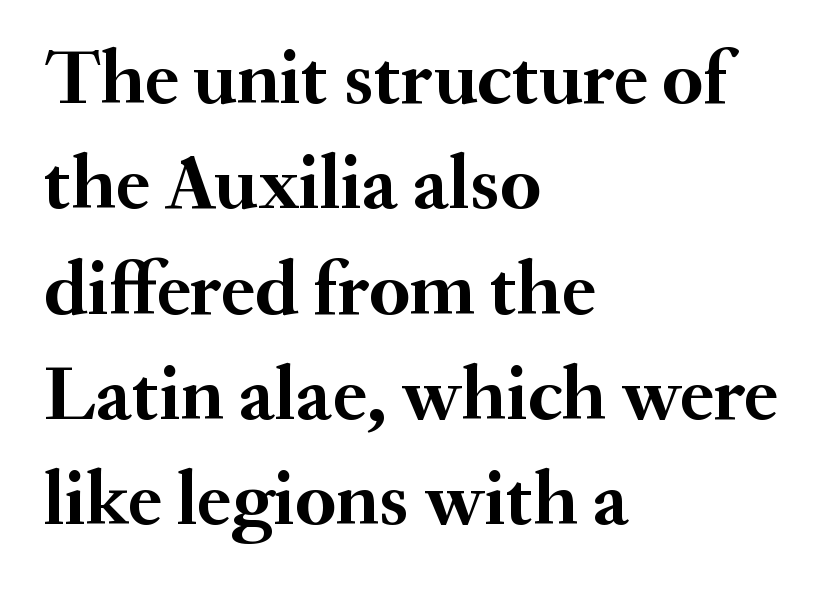
The image shows 78 px semibold serif type, upright; set left-aligned, normal line spacing (1.35x), normal letter spacing, not underlined; medium stroke contrast and a small x-height.
